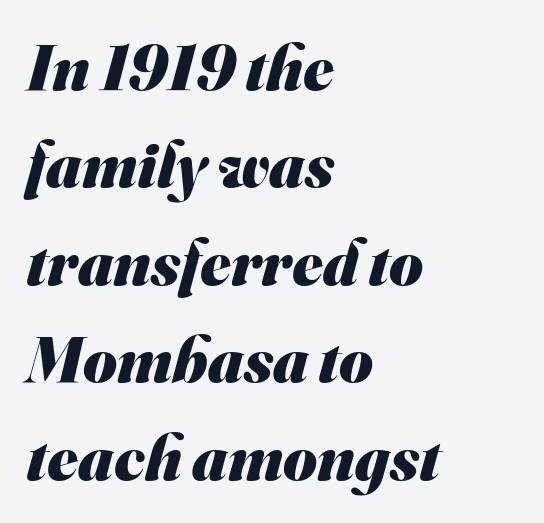
{"serif": "no", "bold": "yes", "weight": "heavy", "width": "normal", "stroke_contrast": "medium", "x_height": "small", "monospaced": "no", "underline": "no", "align": "left", "line_spacing": "normal", "line_spacing_ratio": 1.5, "letter_spacing": "normal", "letter_spacing_em": 0.0, "glyph_px": 65}
